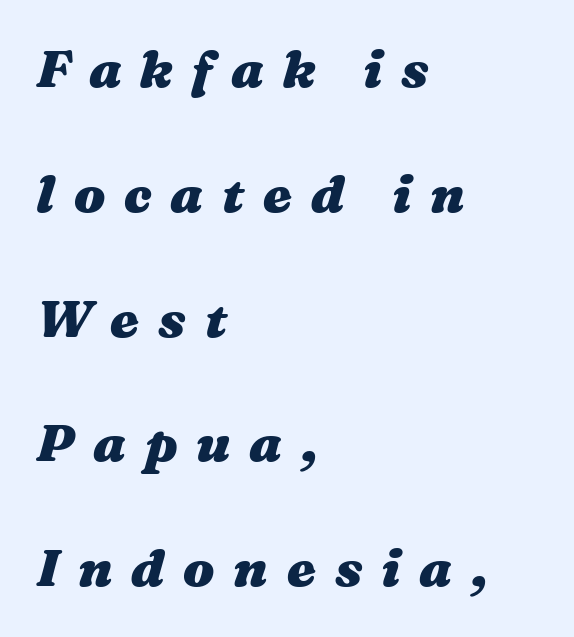
{"italic": "yes", "lean": "right", "slant_degrees": 16, "bold": "yes", "weight": "heavy", "width": "wide", "stroke_contrast": "medium", "x_height": "medium", "monospaced": "no", "underline": "no", "align": "left", "line_spacing": "loose", "line_spacing_ratio": 2.4, "letter_spacing": "wide", "letter_spacing_em": 0.36, "glyph_px": 52}
